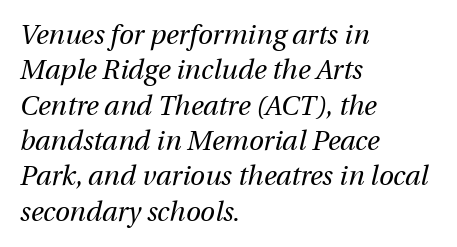
Q: Is the text bold? A: No.
Q: Is the text italic (slanted)? A: Yes, it leans right by about 12 degrees.
Q: Is the text underlined? A: No.
Q: How is the paragraph aligned? A: Left-aligned.
Q: Is the spacing between letters normal or unusually wide? A: Normal.
Q: Is the spacing between lines tight, normal or loose? A: Normal.
